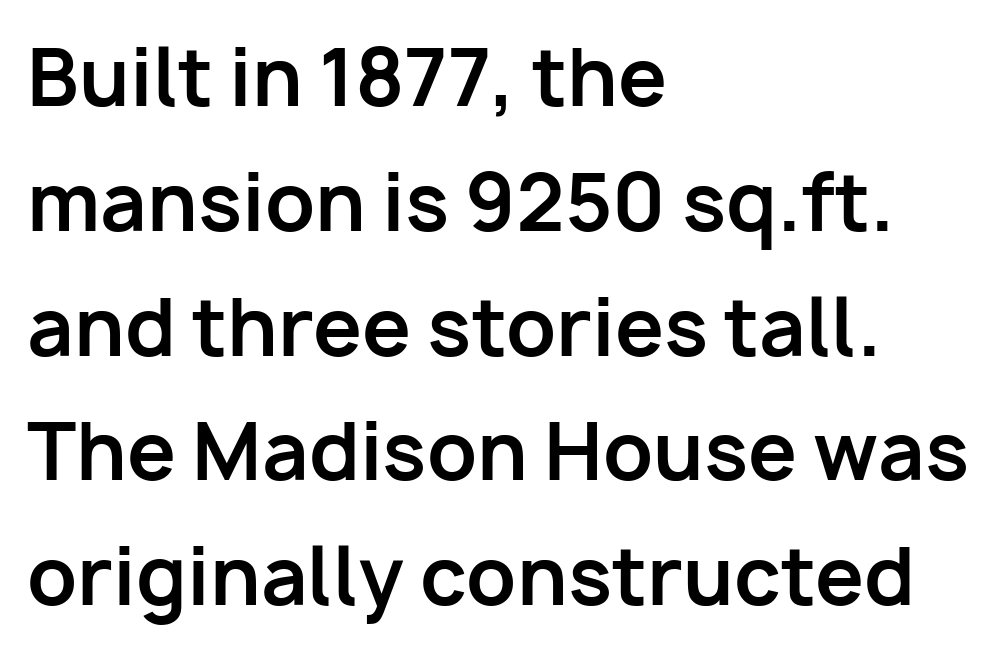
{"serif": "no", "italic": "no", "bold": "yes", "weight": "bold", "width": "normal", "stroke_contrast": "low", "x_height": "medium", "monospaced": "no", "underline": "no", "align": "left", "line_spacing": "normal", "line_spacing_ratio": 1.6, "letter_spacing": "normal", "letter_spacing_em": 0.0, "glyph_px": 78}
